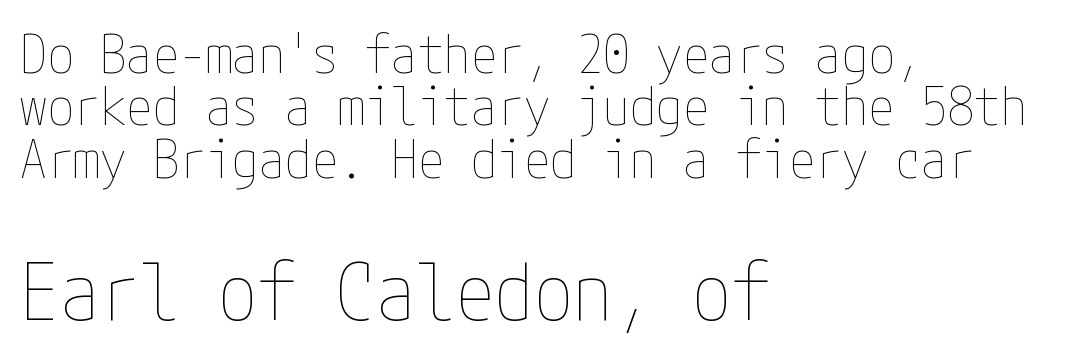
The image shows 79 px thin, condensed type, upright; set left-aligned, tight line spacing (0.99x), normal letter spacing, not underlined; the second (bottom) block is 1.49x larger; low stroke contrast and a medium x-height.
